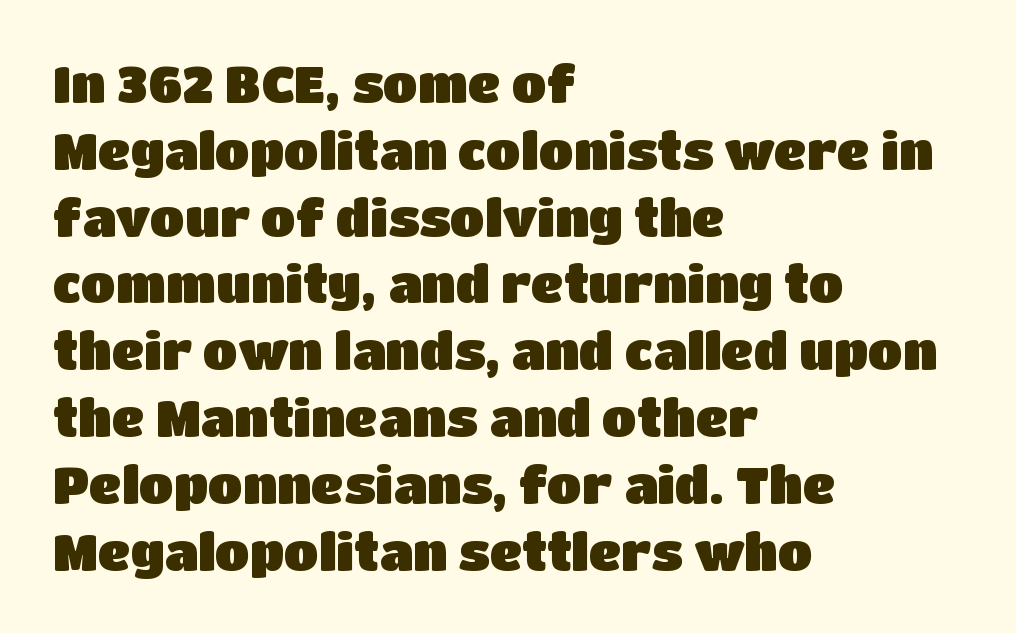
Q: Is the text italic (slanted)? A: No, it is upright.
Q: Is the typeface a serif or a sans-serif typeface? A: Sans-serif.
Q: Is the text underlined? A: No.
Q: How is the paragraph aligned? A: Left-aligned.
Q: Is the spacing between letters normal or unusually wide? A: Normal.
Q: Is the spacing between lines tight, normal or loose? A: Normal.
Q: Width (condensed, normal, or wide)? A: Normal.
Q: Stroke contrast? A: Low.
Q: x-height? A: Large.
Q: Monospaced? A: No.
